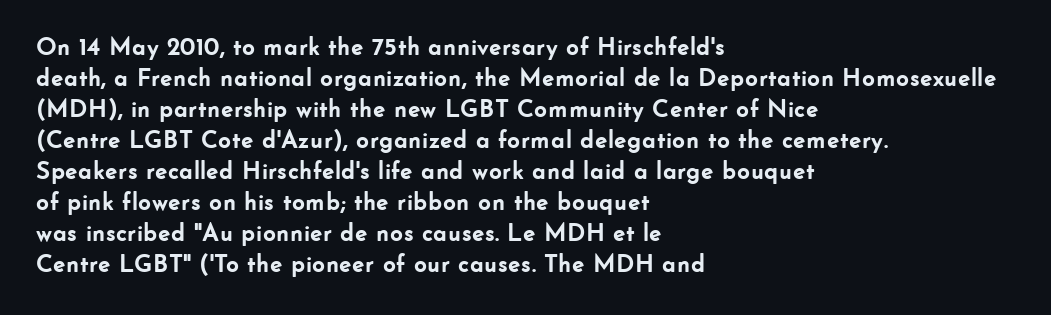
The image shows 25 px bold type, upright; set left-aligned, line spacing 1.24x, normal letter spacing, not underlined.
